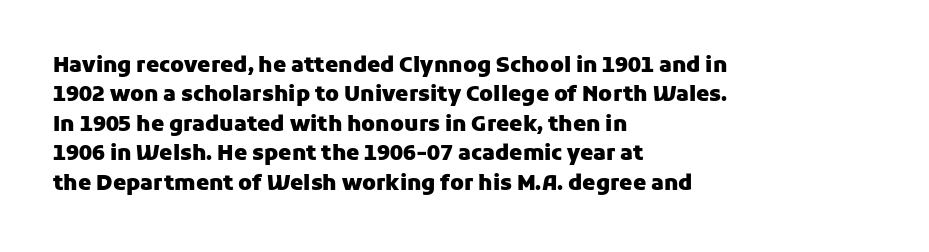
Q: Is the text bold? A: Yes.
Q: Is the text italic (slanted)? A: No, it is upright.
Q: Is the text underlined? A: No.
Q: How is the paragraph aligned? A: Left-aligned.
Q: Is the spacing between letters normal or unusually wide? A: Normal.
Q: Is the spacing between lines tight, normal or loose? A: Normal.
